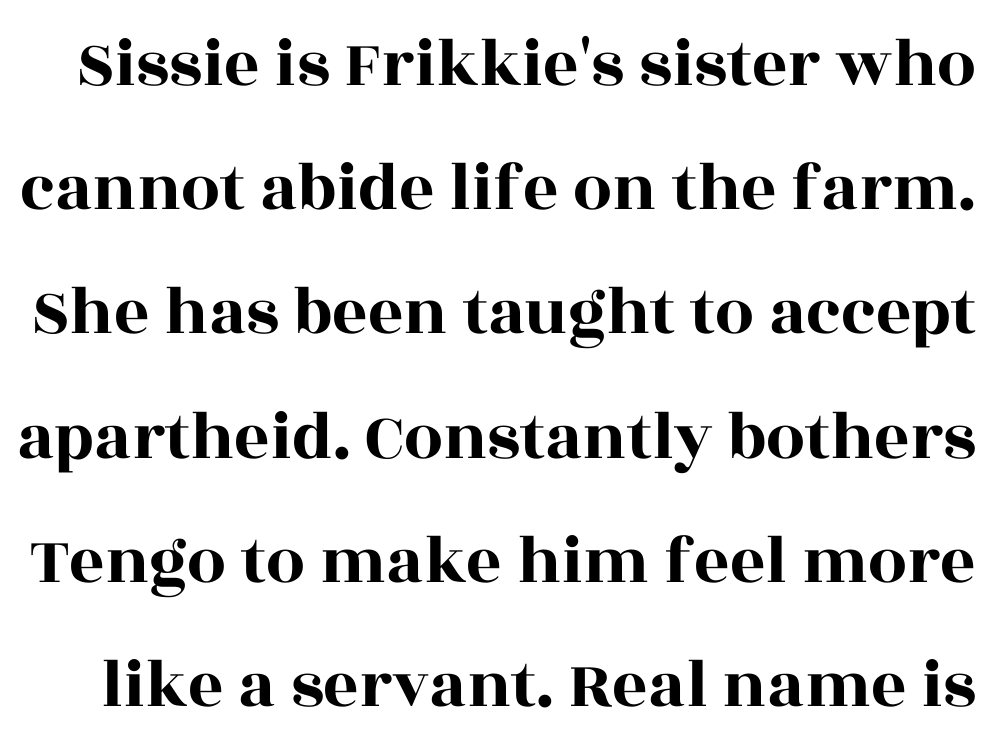
{"serif": "yes", "italic": "no", "width": "wide", "x_height": "large", "monospaced": "no", "underline": "no", "line_spacing_ratio": 1.8, "letter_spacing": "normal", "letter_spacing_em": 0.0, "glyph_px": 69}
